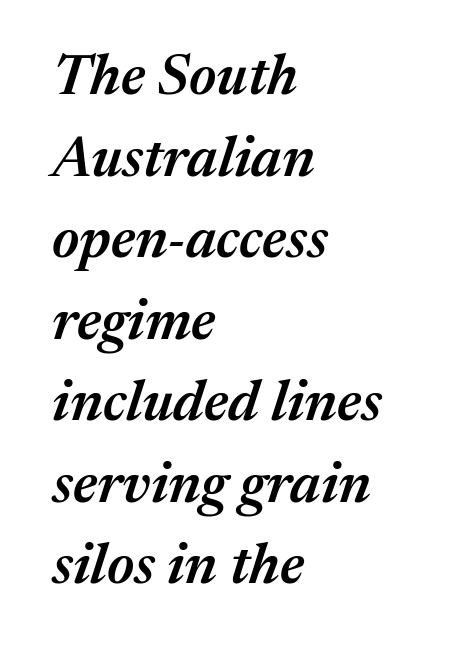
Think of a printed novel: that variable character pitch is what you see here. Caption: standard tracking, unaltered. The characters look somewhat weighty, a semibold short of true bold. Tall strokes in this sample are angled rather than plumb. The setting favours the left margin, as ordinary paragraphs usually do. Each new line begins a customary step beneath the previous one.
